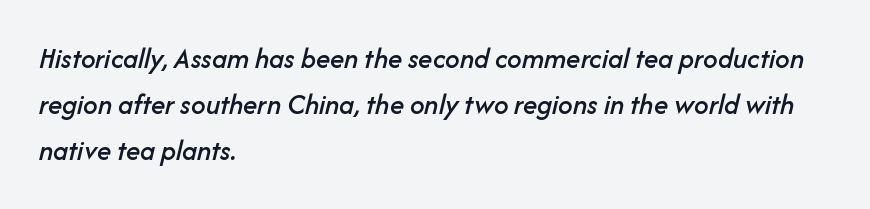
The image shows 29 px text type, italic (leaning right); set left-aligned, normal line spacing (1.58x), normal letter spacing, not underlined; low stroke contrast and a medium x-height.
